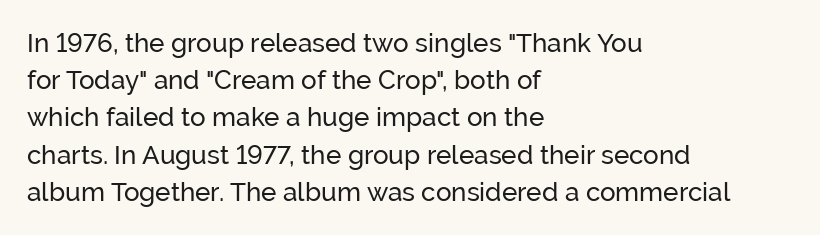
The image shows 26 px text type, upright; set left-aligned, normal line spacing (1.43x), normal letter spacing, not underlined.
